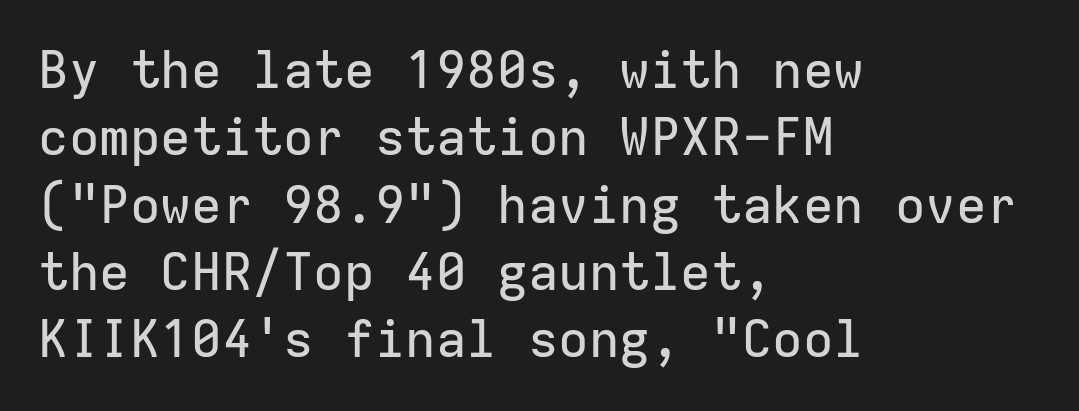
The image shows 51 px sans-serif type, upright, monospaced; set left-aligned, normal line spacing (1.32x), normal letter spacing, not underlined; low stroke contrast and a medium x-height.
